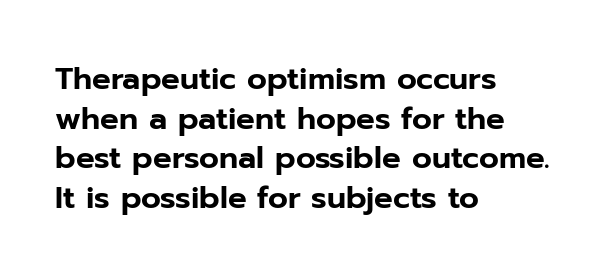
{"serif": "no", "italic": "no", "width": "normal", "stroke_contrast": "low", "x_height": "medium", "monospaced": "no", "underline": "no", "align": "left", "line_spacing": "normal", "line_spacing_ratio": 1.28, "letter_spacing": "normal", "letter_spacing_em": 0.0, "glyph_px": 31}
